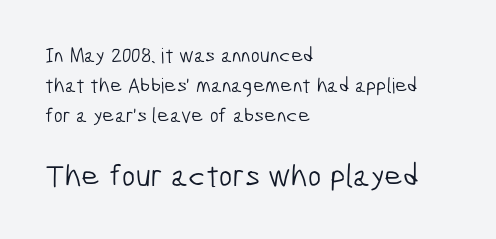
Q: Is the text bold? A: No.
Q: Is the typeface a serif or a sans-serif typeface? A: Sans-serif.
Q: Is the text underlined? A: No.
Q: How is the paragraph aligned? A: Left-aligned.
Q: Is the spacing between letters normal or unusually wide? A: Normal.
Q: Is the spacing between lines tight, normal or loose? A: Normal.
Q: Which block of text is set in a larger size, the first (top) or the second (bottom)? A: The second (bottom) one.
Q: Width (condensed, normal, or wide)? A: Condensed.
Q: Stroke contrast? A: Low.
Q: x-height? A: Medium.
Q: Monospaced? A: No.
